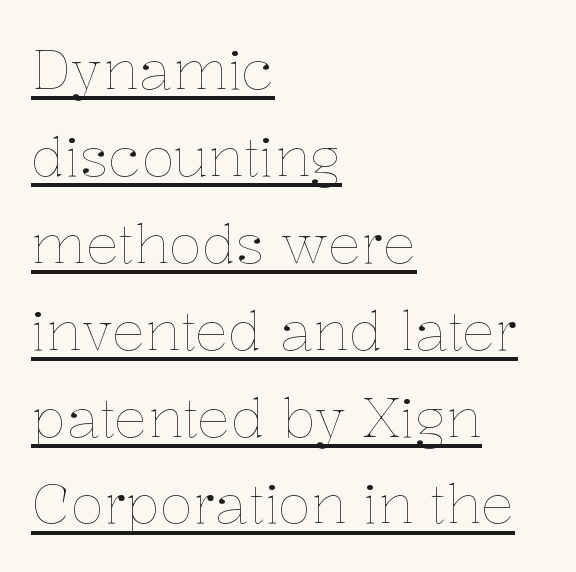
{"italic": "no", "bold": "no", "weight": "thin", "width": "normal", "stroke_contrast": "low", "x_height": "medium", "monospaced": "no", "underline": "yes", "align": "left", "line_spacing": "normal", "line_spacing_ratio": 1.58, "letter_spacing": "normal", "letter_spacing_em": 0.0, "glyph_px": 55}
